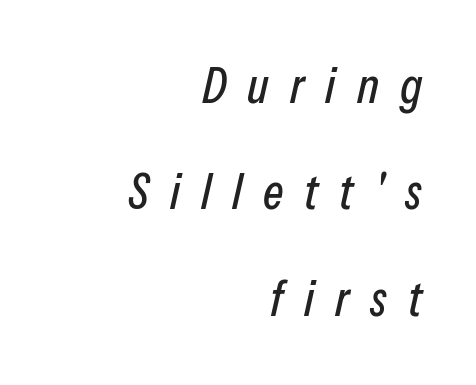
Does extra space separate the letters? Yes, quite a lot of it. The space beneath each line is pristine and unruled. Is this a fixed-width face? No — the glyphs have proportional, varying widths. A typesetter would call this leading open, well beyond the default. The rendering applies a slant to the glyphs. The rag falls on the left side of this text block.
